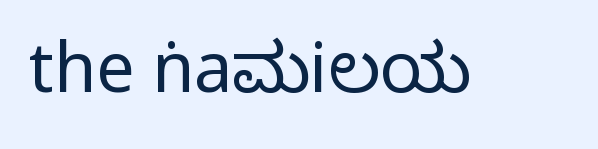
I'd call this a sans setting — the letters go barefoot. How are the letters spaced? Ordinarily, with no added tracking. Posture: straight, roman, zero tilt. The rendering uses natural spacing where letterforms have individual widths. A clean baseline with only descenders dipping below it. Is this a heavy cut? Hardly; it is regular or lighter.
